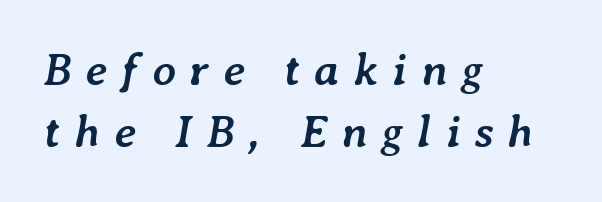
Q: Is the text bold? A: Yes.
Q: Is the text italic (slanted)? A: Yes, it leans right by about 7 degrees.
Q: Is the text underlined? A: No.
Q: How is the paragraph aligned? A: Left-aligned.
Q: Is the spacing between letters normal or unusually wide? A: Unusually wide.
Q: Is the spacing between lines tight, normal or loose? A: Normal.
Q: Width (condensed, normal, or wide)? A: Normal.
Q: Stroke contrast? A: Low.
Q: x-height? A: Medium.
Q: Monospaced? A: No.
